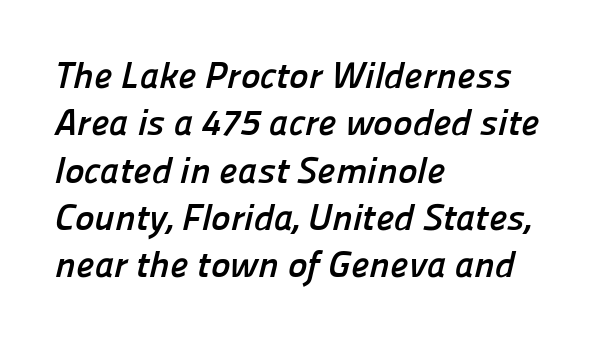
The face used here is rendered with its standard letterfit. No feet cap the strokes, marking this as sans-serif type. A typesetter would call this proportional, since set widths differ per character. Heavy-handed strokes throughout: this text is bold.
